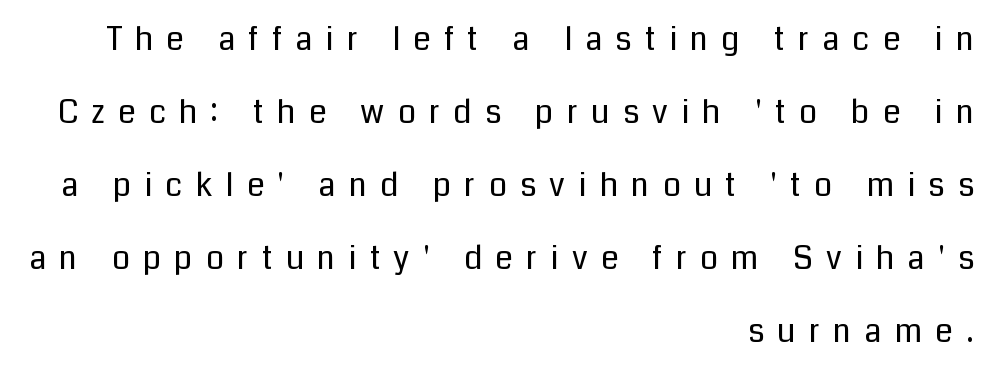
Q: Is the text bold? A: No.
Q: Is the text italic (slanted)? A: No, it is upright.
Q: Is the typeface a serif or a sans-serif typeface? A: Sans-serif.
Q: Is the text underlined? A: No.
Q: How is the paragraph aligned? A: Right-aligned.
Q: Is the spacing between letters normal or unusually wide? A: Unusually wide.
Q: Is the spacing between lines tight, normal or loose? A: Loose.
Q: Width (condensed, normal, or wide)? A: Normal.
Q: Stroke contrast? A: Low.
Q: x-height? A: Medium.
Q: Monospaced? A: No.
